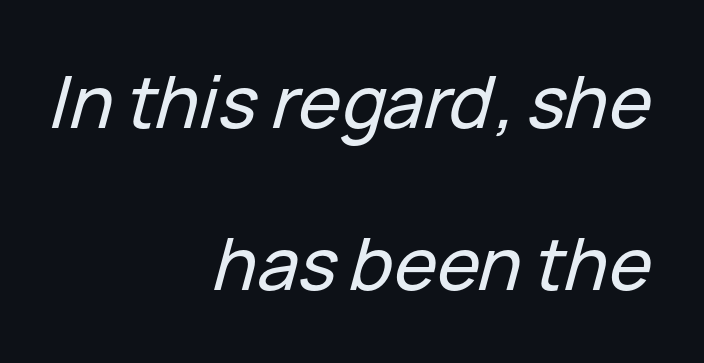
Q: Is the text italic (slanted)? A: Yes, it leans right by about 15 degrees.
Q: Is the text underlined? A: No.
Q: How is the paragraph aligned? A: Right-aligned.
Q: Is the spacing between letters normal or unusually wide? A: Normal.
Q: Is the spacing between lines tight, normal or loose? A: Loose.
Q: Width (condensed, normal, or wide)? A: Normal.
Q: Stroke contrast? A: Low.
Q: x-height? A: Medium.
Q: Monospaced? A: No.
